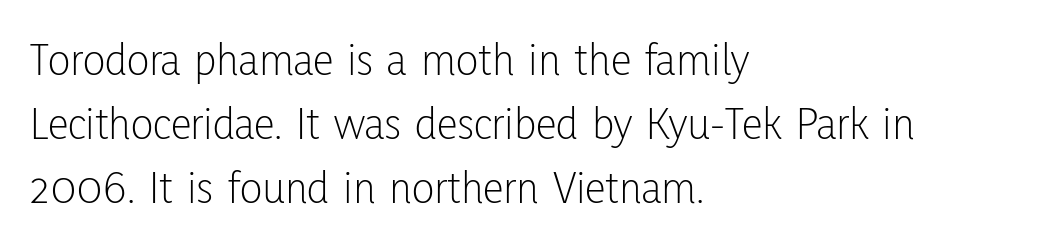
Descender tails drop into unmarked territory. Stroke terminals: plain, sans-serif. The typesetting does not lean heavy: it is not bold. Vertically, the passage feels balanced, rows spaced as you'd expect. Look at the tracking — it's just the regular setting, nothing added. Proportional: the letters do not fall into vertical columns.
